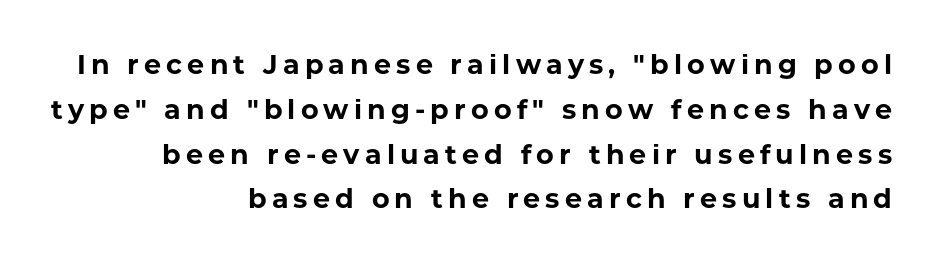
Q: Is the text bold? A: Yes.
Q: Is the text italic (slanted)? A: No, it is upright.
Q: Is the text underlined? A: No.
Q: How is the paragraph aligned? A: Right-aligned.
Q: Is the spacing between lines tight, normal or loose? A: Normal.
